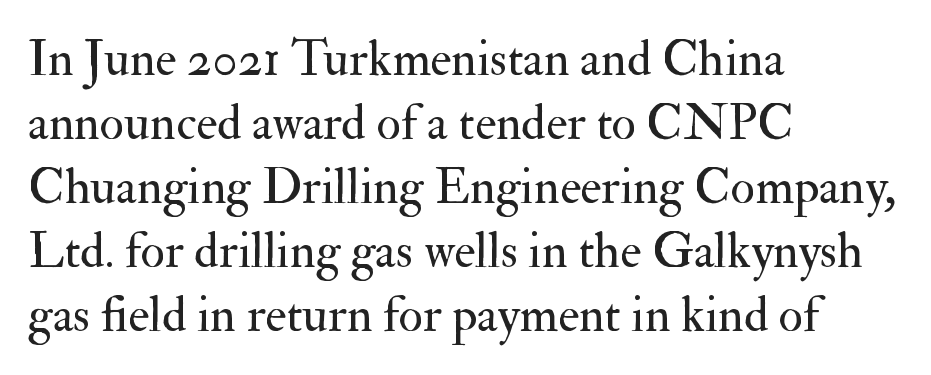
Alignment: flush left. Posture: straight, roman, zero tilt. Caption: standard tracking, unaltered. Old-style or modern, the face here clearly has serifs.
